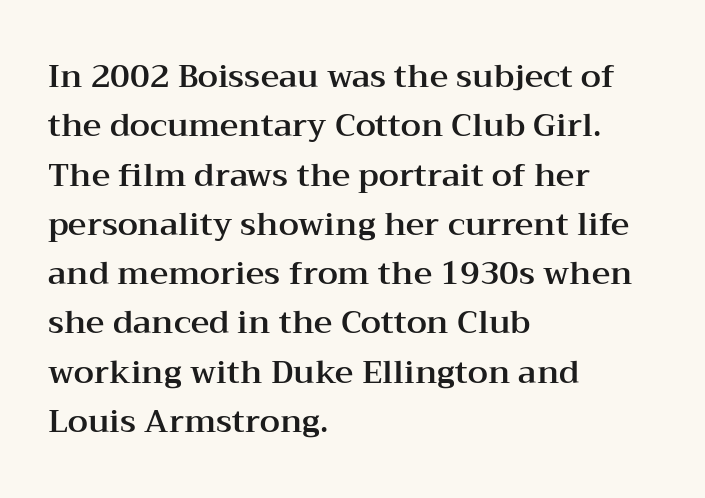
This rendering features lettering with no underline. No italicization has been applied; the sample stays upright. These lines keep a tight, regular rhythm from letter to letter. These lines are rendered in a variable-pitch font.
